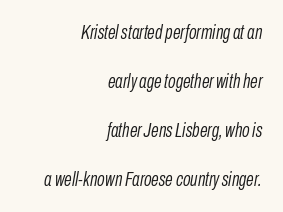
Compared with a flush-left layout, this one pins lines to the opposite, right side. Counters stay open thanks to moderate or lighter strokes. This is oblique type, the kind used for emphasis or titles. Default kerning and tracking; the words read as compact shapes.
